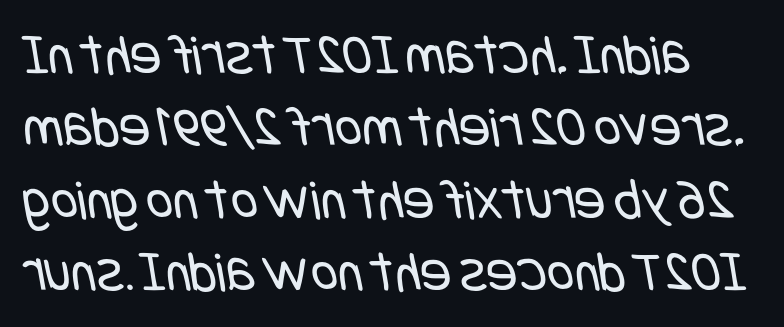
The image shows 58 px regular-weight, condensed sans-serif type; set normal line spacing (1.25x), normal letter spacing, not underlined; low stroke contrast and a large x-height.
